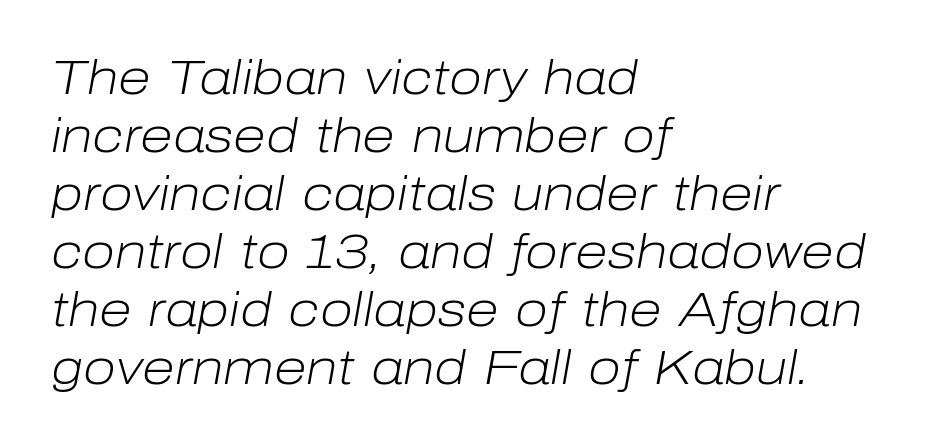
{"italic": "yes", "lean": "right", "slant_degrees": 10, "bold": "no", "weight": "light", "width": "normal", "stroke_contrast": "low", "x_height": "medium", "monospaced": "no", "underline": "no", "align": "left", "line_spacing_ratio": 1.21, "letter_spacing": "normal", "letter_spacing_em": 0.0, "glyph_px": 48}
